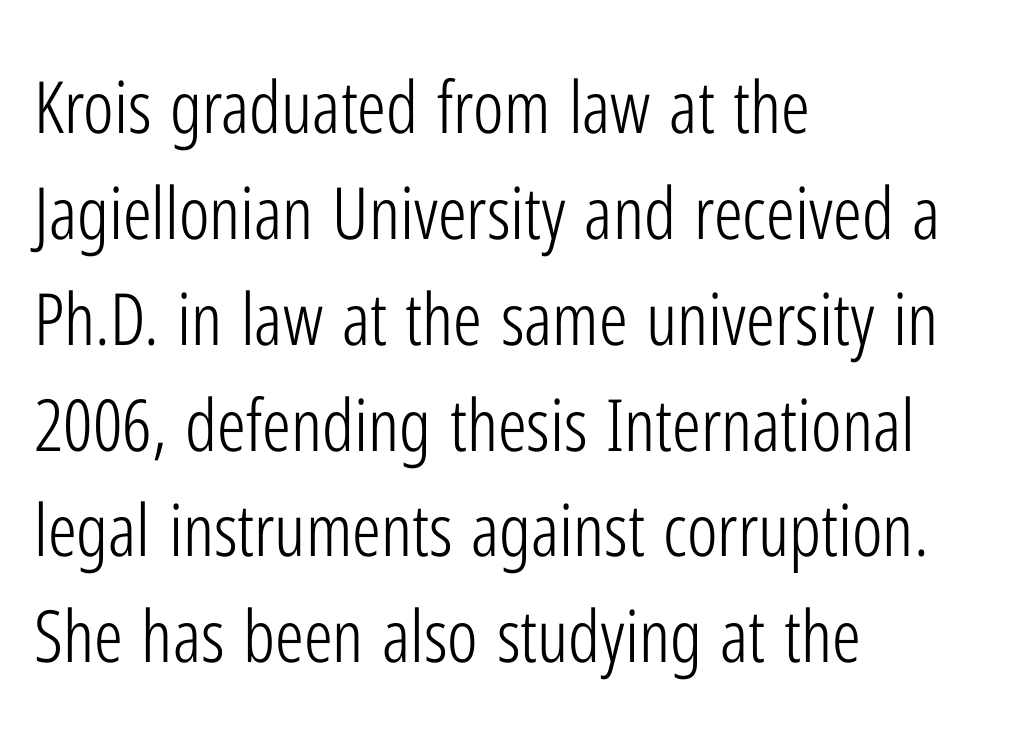
The image shows 72 px light, condensed sans-serif type, upright; set left-aligned, normal line spacing (1.47x), normal letter spacing, not underlined; low stroke contrast and a medium x-height.
